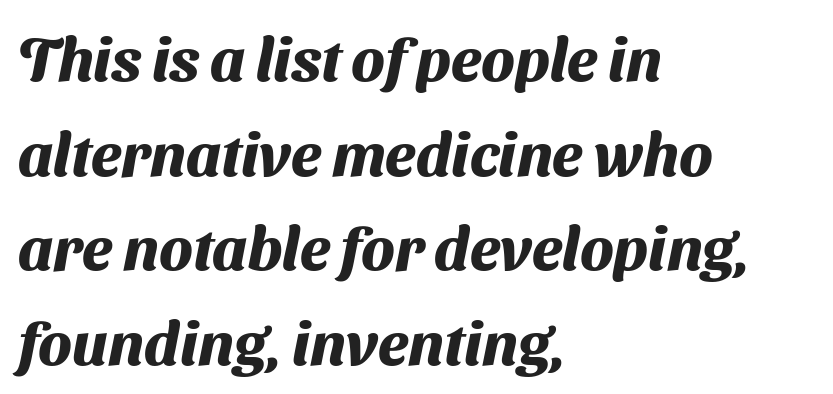
Nothing unusual about the tracking: characters are spaced as the font intends. Grotesque or geometric, the face here clearly has no serifs. The specimen omits any rule beneath the text block's lines. Each glyph is drawn with heavy, bold strokes. Compared with a centered layout, this one pins lines to the left instead.
